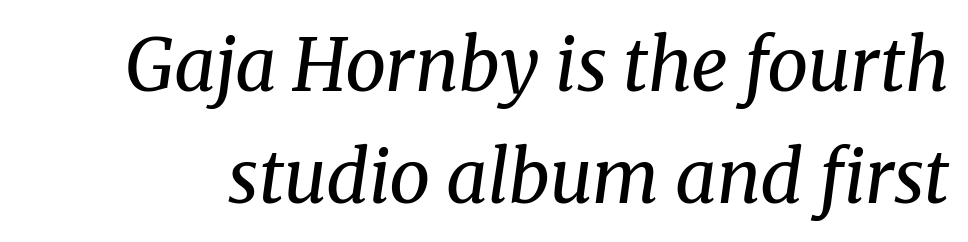
The image shows 73 px regular-weight serif type, italic (leaning right); set normal line spacing (1.53x), normal letter spacing, not underlined; medium stroke contrast and a medium x-height.
